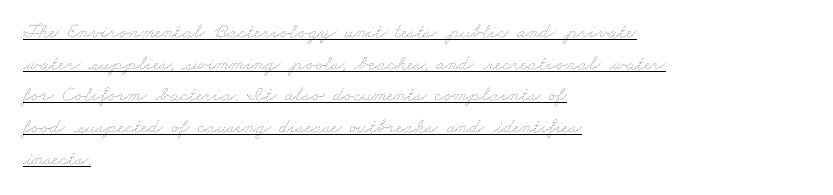
Q: Is the text bold? A: No.
Q: Is the text underlined? A: Yes.
Q: How is the paragraph aligned? A: Left-aligned.
Q: Is the spacing between letters normal or unusually wide? A: Normal.
Q: Is the spacing between lines tight, normal or loose? A: Normal.
